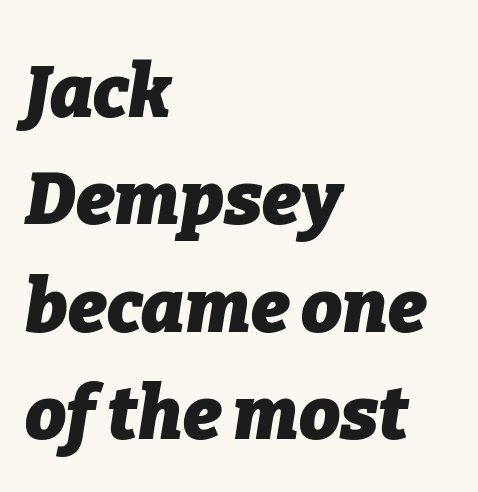
Q: Is the text bold? A: Yes.
Q: Is the text italic (slanted)? A: Yes, it leans right by about 9 degrees.
Q: Is the text underlined? A: No.
Q: How is the paragraph aligned? A: Left-aligned.
Q: Is the spacing between letters normal or unusually wide? A: Normal.
Q: Is the spacing between lines tight, normal or loose? A: Normal.
Q: Width (condensed, normal, or wide)? A: Normal.
Q: Stroke contrast? A: Low.
Q: x-height? A: Medium.
Q: Monospaced? A: No.
